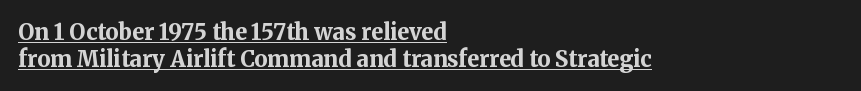
The image shows 22 px bold type, upright; set left-aligned, line spacing 1.22x, normal letter spacing, underlined.
